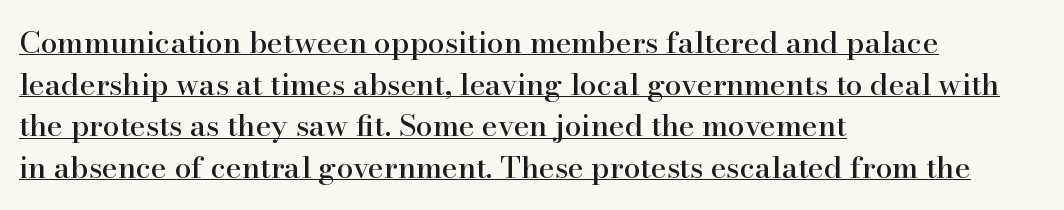
{"serif": "yes", "italic": "no", "width": "normal", "stroke_contrast": "high", "x_height": "small", "monospaced": "no", "underline": "yes", "align": "left", "line_spacing": "normal", "line_spacing_ratio": 1.39, "letter_spacing": "normal", "letter_spacing_em": 0.0, "glyph_px": 30}
